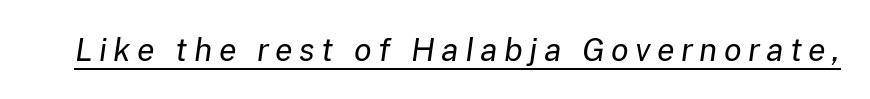
The typeface has the unassuming heft of standard copy or less. A typesetter would call this proportional, since set widths differ per character. An italicized treatment has been applied to the whole sample. The horizontal fit of the characters is loose and conspicuously gappy. The string is rendered with underlining switched on.
